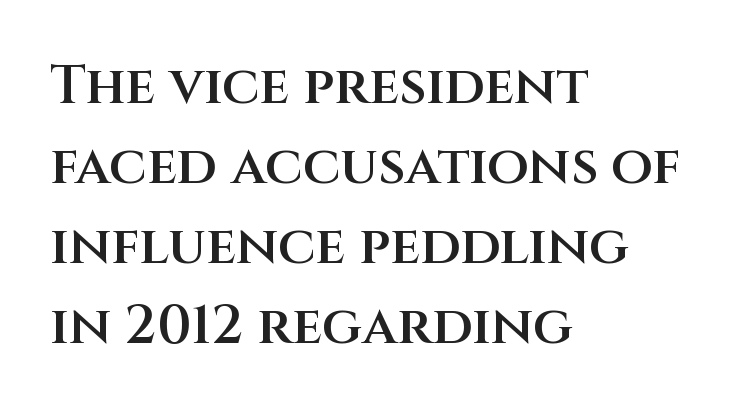
Q: Is the text bold? A: Semi-bold.
Q: Is the text italic (slanted)? A: No, it is upright.
Q: Is the typeface a serif or a sans-serif typeface? A: Sans-serif.
Q: Is the text underlined? A: No.
Q: How is the paragraph aligned? A: Left-aligned.
Q: Is the spacing between letters normal or unusually wide? A: Normal.
Q: Is the spacing between lines tight, normal or loose? A: Normal.
Q: Width (condensed, normal, or wide)? A: Normal.
Q: Stroke contrast? A: Medium.
Q: x-height? A: Large.
Q: Monospaced? A: No.
